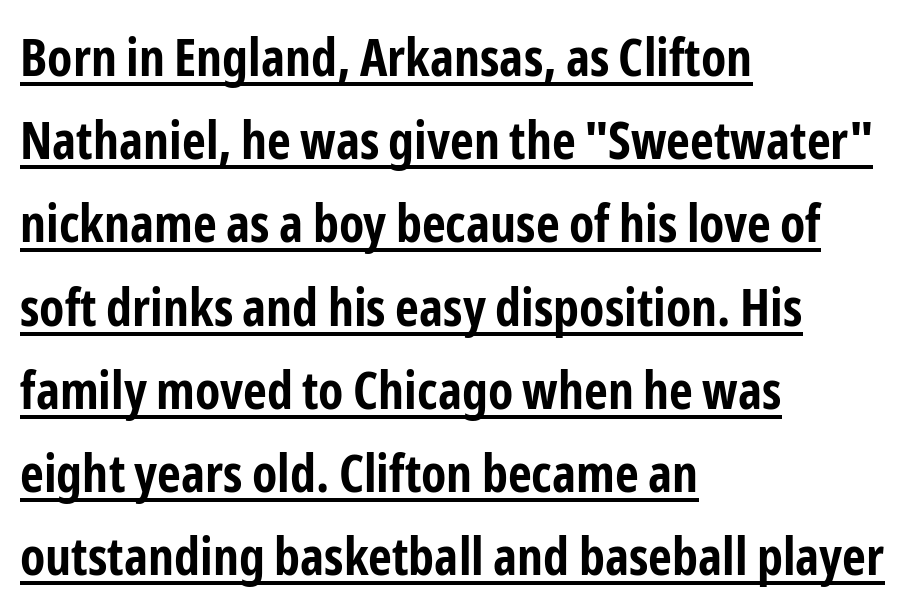
Typographically, this falls in the sans-serif category. Unlike italic type, these characters show no tilt at all. Compared with typical body copy, the letter spacing here is the same. The space between consecutive lines is moderate. Notice how a bar underscores the lettering throughout. Notice how the passage keeps a crisp vertical edge on the left only.
